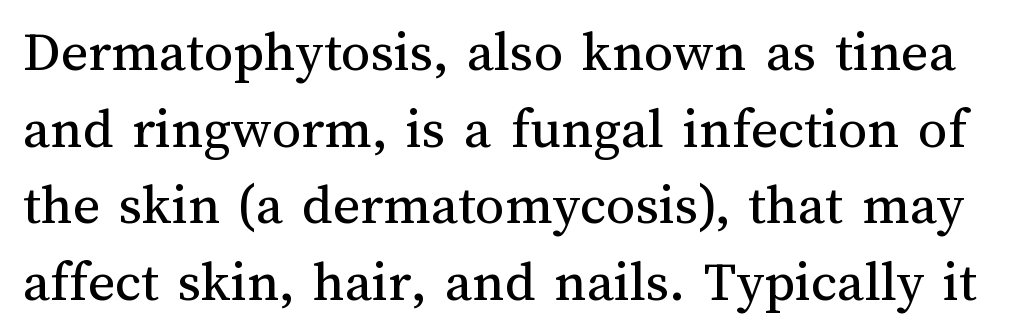
{"italic": "no", "bold": "no", "weight": "regular", "width": "normal", "stroke_contrast": "medium", "x_height": "medium", "monospaced": "no", "underline": "no", "line_spacing": "normal", "line_spacing_ratio": 1.32, "letter_spacing": "normal", "letter_spacing_em": 0.0, "glyph_px": 58}
